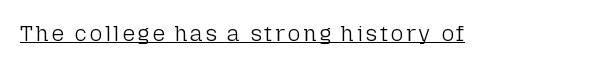
{"italic": "no", "bold": "no", "underline": "yes", "glyph_px": 22}
